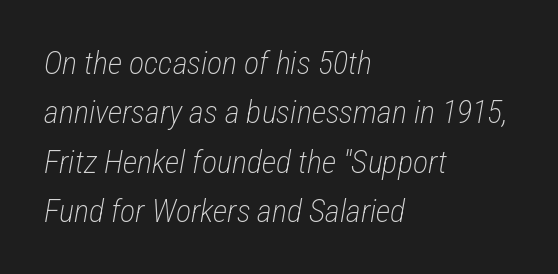
{"italic": "yes", "lean": "right", "slant_degrees": 12, "bold": "no", "weight": "light", "width": "condensed", "stroke_contrast": "low", "x_height": "medium", "monospaced": "no", "underline": "no", "align": "left", "line_spacing": "normal", "line_spacing_ratio": 1.54, "letter_spacing": "normal", "letter_spacing_em": 0.0, "glyph_px": 32}
